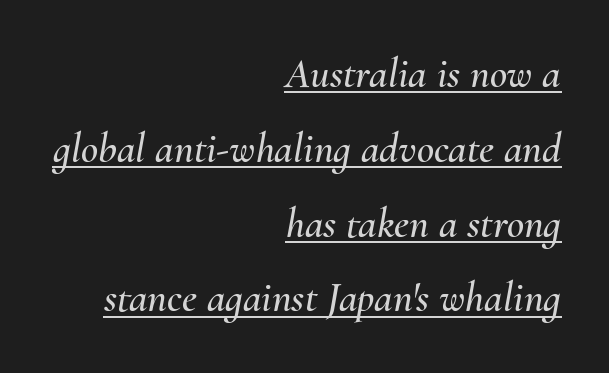
Every character sits at an angle, as italics do. The sample's only ornament is a line tracing under the words. Honestly, the letter spacing is just normal — you wouldn't notice it. Do the characters align in a grid? No, the font is proportional.
